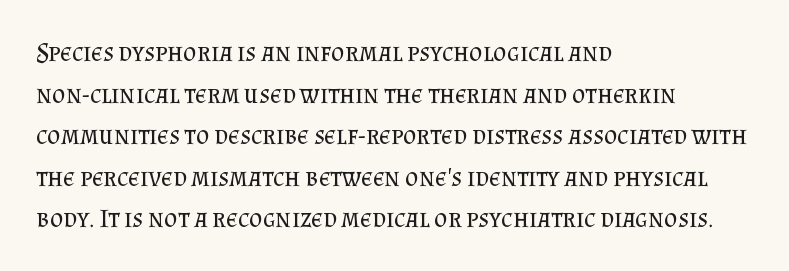
The image shows 26 px text type, upright; set left-aligned, normal line spacing (1.6x), normal letter spacing, not underlined.
